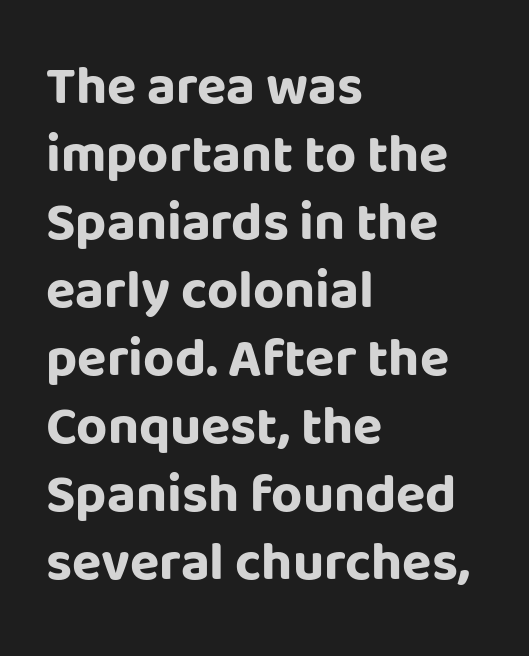
This rendering uses left alignment, leaving the right contour irregular. These lines carry a lot of weight — the face is fully bold. Ordinary non-slanted type is in use. The designer left line spacing at the default. The strip under each line holds only bare page. The tracking reads as untouched default to a designer's eye.
